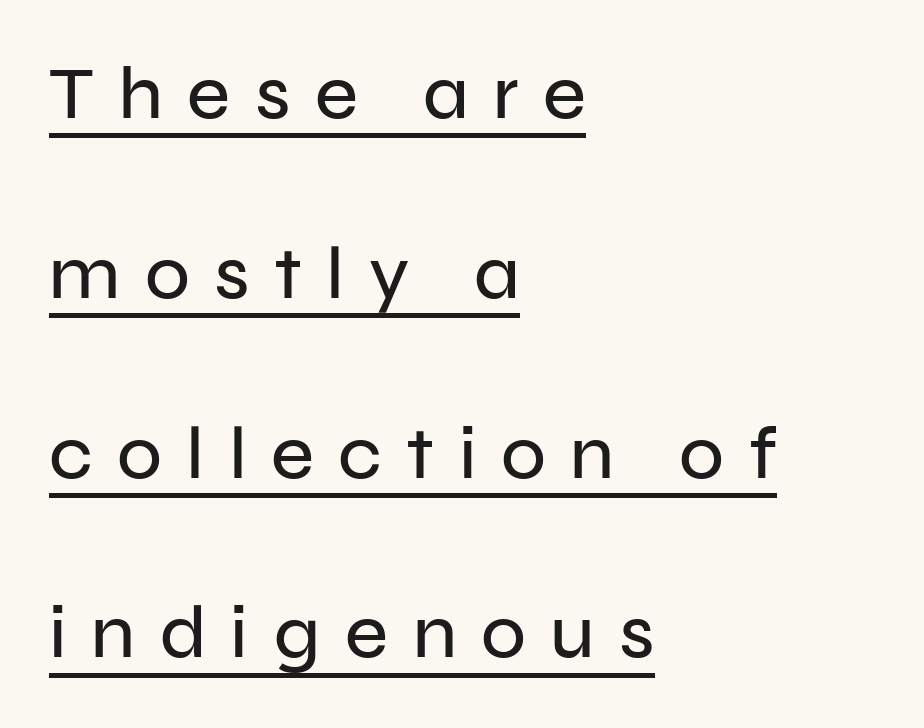
{"serif": "no", "italic": "no", "width": "normal", "stroke_contrast": "low", "x_height": "medium", "monospaced": "no", "underline": "yes", "align": "left", "line_spacing": "loose", "line_spacing_ratio": 2.43, "letter_spacing": "wide", "letter_spacing_em": 0.33, "glyph_px": 74}
